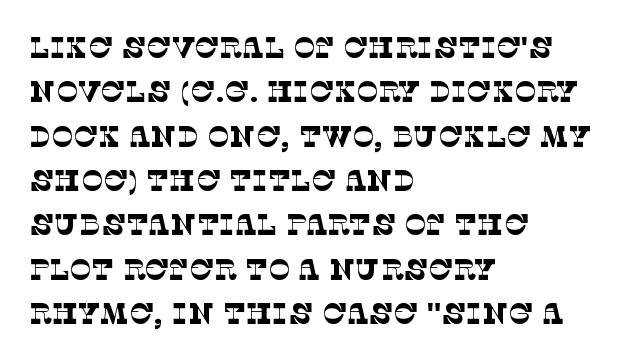
Q: Is the text bold? A: No.
Q: Is the typeface a serif or a sans-serif typeface? A: Serif.
Q: Is the text underlined? A: No.
Q: How is the paragraph aligned? A: Left-aligned.
Q: Is the spacing between letters normal or unusually wide? A: Normal.
Q: Is the spacing between lines tight, normal or loose? A: Normal.
Q: Width (condensed, normal, or wide)? A: Normal.
Q: Stroke contrast? A: Low.
Q: x-height? A: Large.
Q: Monospaced? A: No.
